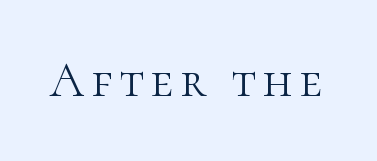
The letters look calm and open, with moderate or lighter stems. Lines of text with bare space underneath. These lines are rendered in a variable-pitch font. The typography opts for an upright posture over an oblique one. Old-style or modern, the face here clearly has serifs.
